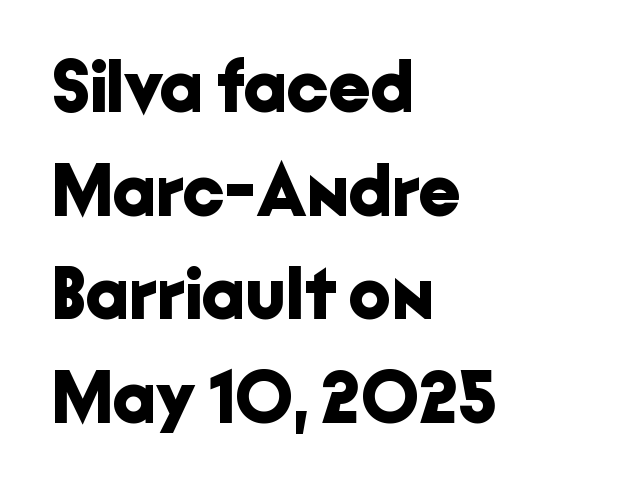
Q: Is the text bold? A: Yes.
Q: Is the text italic (slanted)? A: No, it is upright.
Q: Is the typeface a serif or a sans-serif typeface? A: Sans-serif.
Q: Is the text underlined? A: No.
Q: How is the paragraph aligned? A: Left-aligned.
Q: Is the spacing between letters normal or unusually wide? A: Normal.
Q: Is the spacing between lines tight, normal or loose? A: Normal.
Q: Width (condensed, normal, or wide)? A: Normal.
Q: Stroke contrast? A: Low.
Q: x-height? A: Medium.
Q: Monospaced? A: No.
